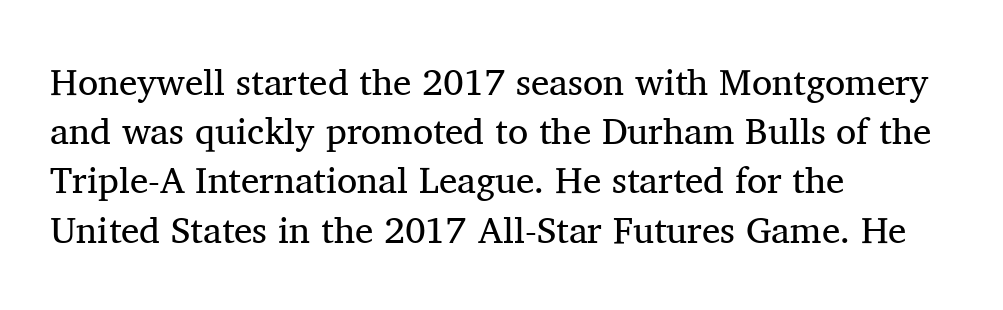
Q: Is the text bold? A: No.
Q: Is the text italic (slanted)? A: No, it is upright.
Q: Is the typeface a serif or a sans-serif typeface? A: Serif.
Q: Is the text underlined? A: No.
Q: How is the paragraph aligned? A: Left-aligned.
Q: Is the spacing between letters normal or unusually wide? A: Normal.
Q: Is the spacing between lines tight, normal or loose? A: Normal.
Q: Width (condensed, normal, or wide)? A: Normal.
Q: Stroke contrast? A: Medium.
Q: x-height? A: Medium.
Q: Monospaced? A: No.
